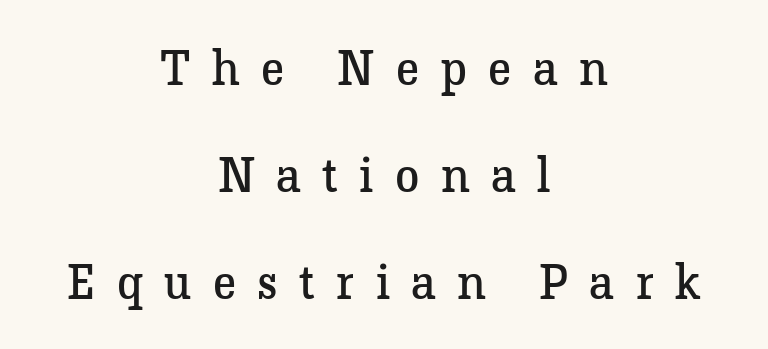
The image shows 49 px regular-weight serif type, upright; set centered, loose line spacing (2.18x), unusually wide letter spacing (+0.44 em), not underlined; low stroke contrast and a medium x-height.
